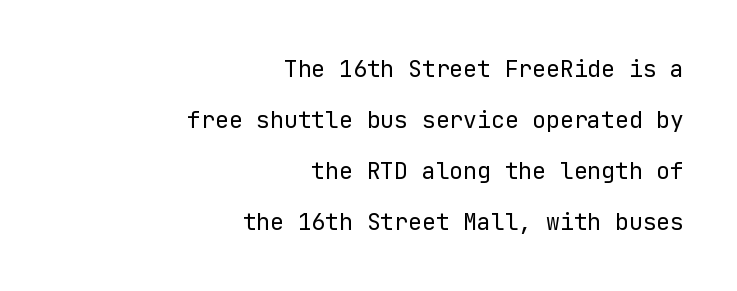
The line-height multiplier appears high, well above default. Glyph-to-glyph distance matches everyday printed text. The paragraph shown leans on its right margin. The strokes are not fattened; the text isn't bold. Plain, unruled lines of type.
